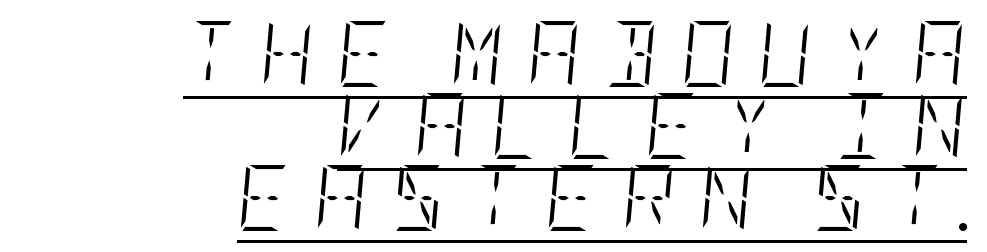
The image shows 66 px light, condensed type, italic (leaning right); set right-aligned, tight line spacing (1.09x), unusually wide letter spacing (+0.35 em), underlined; low stroke contrast and a large x-height.
